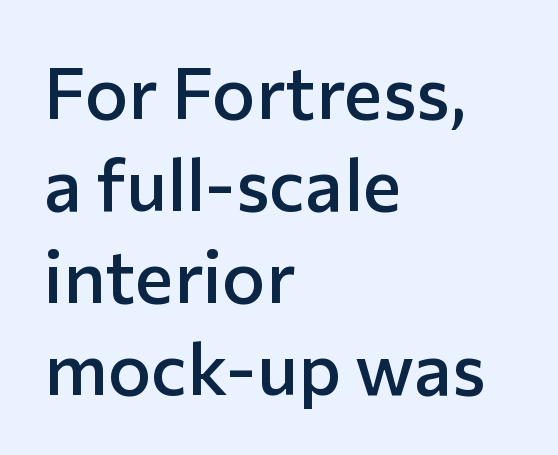
Q: Is the text bold? A: Semi-bold.
Q: Is the text italic (slanted)? A: No, it is upright.
Q: Is the typeface a serif or a sans-serif typeface? A: Sans-serif.
Q: Is the text underlined? A: No.
Q: How is the paragraph aligned? A: Left-aligned.
Q: Is the spacing between letters normal or unusually wide? A: Normal.
Q: Is the spacing between lines tight, normal or loose? A: Normal.
Q: Width (condensed, normal, or wide)? A: Normal.
Q: Stroke contrast? A: Low.
Q: x-height? A: Medium.
Q: Monospaced? A: No.
